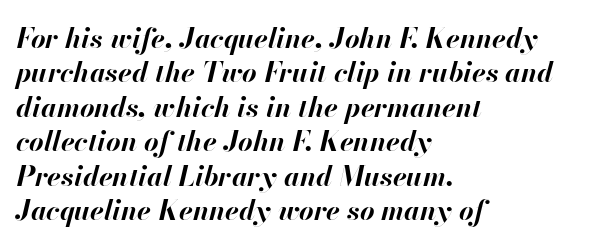
Q: Is the text bold? A: Yes.
Q: Is the text italic (slanted)? A: Yes, it leans right by about 13 degrees.
Q: Is the text underlined? A: No.
Q: How is the paragraph aligned? A: Left-aligned.
Q: Is the spacing between letters normal or unusually wide? A: Normal.
Q: Width (condensed, normal, or wide)? A: Normal.
Q: Stroke contrast? A: High.
Q: x-height? A: Small.
Q: Monospaced? A: No.
